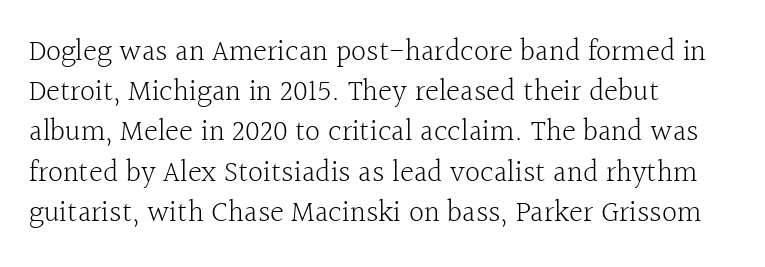
The image shows 30 px light serif type, upright; set left-aligned, normal line spacing (1.34x), normal letter spacing, not underlined; a medium x-height.
